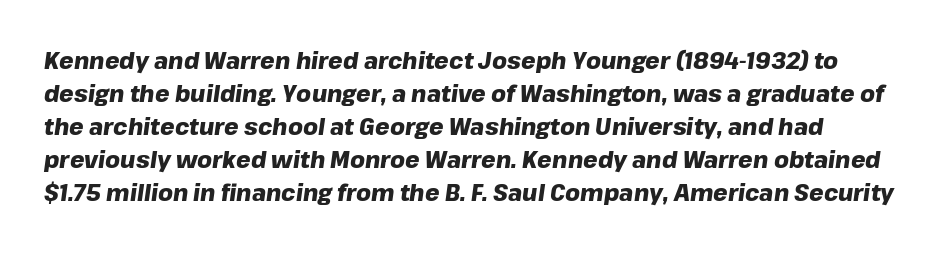
{"italic": "yes", "lean": "right", "slant_degrees": 8, "bold": "yes", "underline": "no", "line_spacing": "normal", "line_spacing_ratio": 1.44, "letter_spacing": "normal", "letter_spacing_em": 0.0, "glyph_px": 23}
